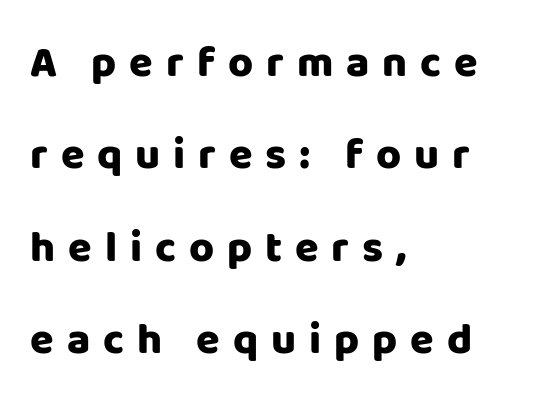
Plenty of ink on the page — the face is bold. Spacing verdict: proportional, widths tailored to each character. You could only call the tracking loose — the letters float apart. Each new line begins a long way beneath the previous one.
